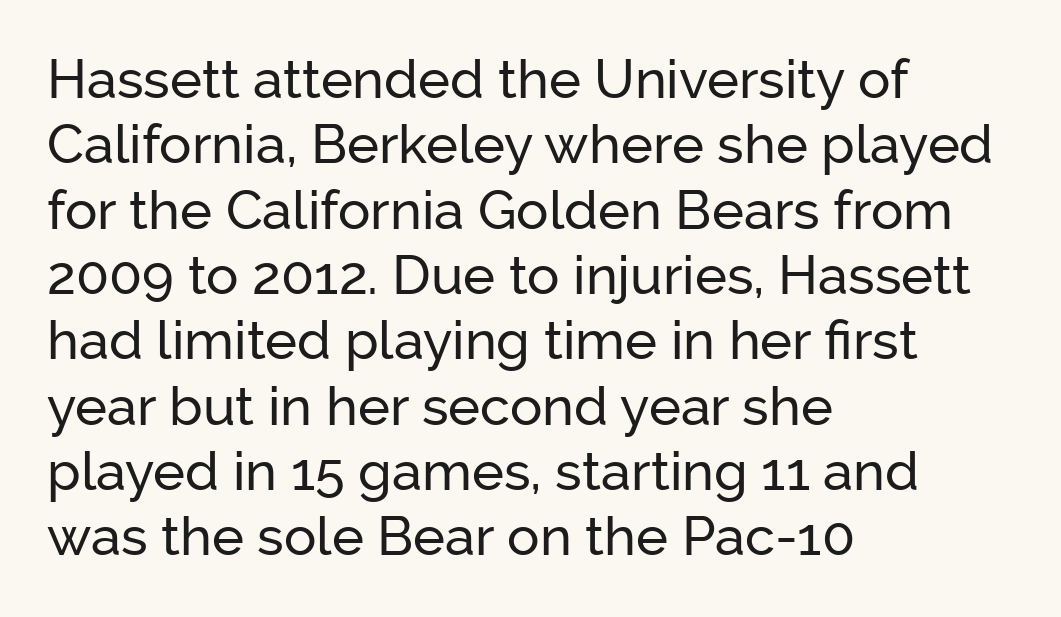
Q: Is the text italic (slanted)? A: No, it is upright.
Q: Is the typeface a serif or a sans-serif typeface? A: Sans-serif.
Q: Is the text underlined? A: No.
Q: How is the paragraph aligned? A: Left-aligned.
Q: Is the spacing between letters normal or unusually wide? A: Normal.
Q: Width (condensed, normal, or wide)? A: Normal.
Q: Stroke contrast? A: Low.
Q: x-height? A: Medium.
Q: Monospaced? A: No.
